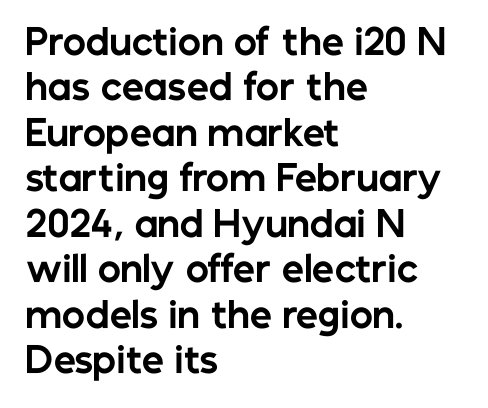
The image shows 35 px bold sans-serif type, upright; set left-aligned, normal line spacing (1.3x), normal letter spacing, not underlined; low stroke contrast and a medium x-height.
